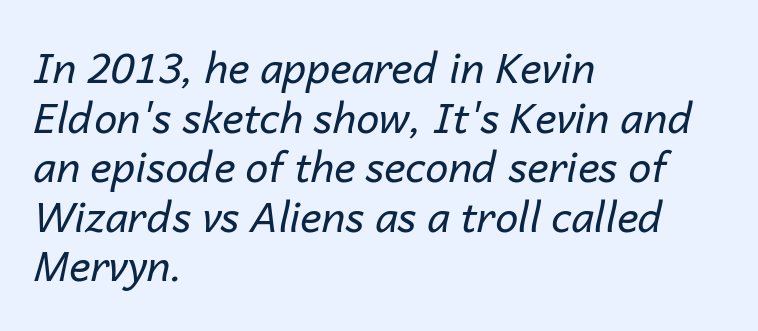
The letters sit at their default tracking, neither squeezed nor spread. Check the space under the baseline: it is left empty. You could not count columns in this text — the font is proportionally spaced. Nothing heavy about these letters — not bold at all. Layout note: lines flush left. An italicized treatment has been applied to the whole sample.
